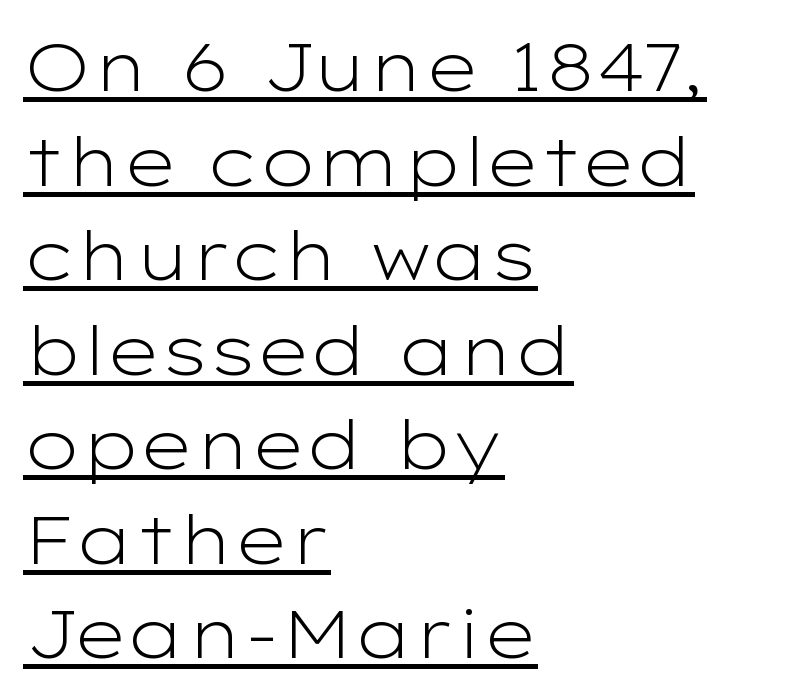
Q: Is the text bold? A: No.
Q: Is the text italic (slanted)? A: No, it is upright.
Q: Is the typeface a serif or a sans-serif typeface? A: Sans-serif.
Q: Is the text underlined? A: Yes.
Q: How is the paragraph aligned? A: Left-aligned.
Q: Is the spacing between letters normal or unusually wide? A: Normal.
Q: Is the spacing between lines tight, normal or loose? A: Normal.
Q: Width (condensed, normal, or wide)? A: Wide.
Q: Stroke contrast? A: Low.
Q: x-height? A: Medium.
Q: Monospaced? A: No.
